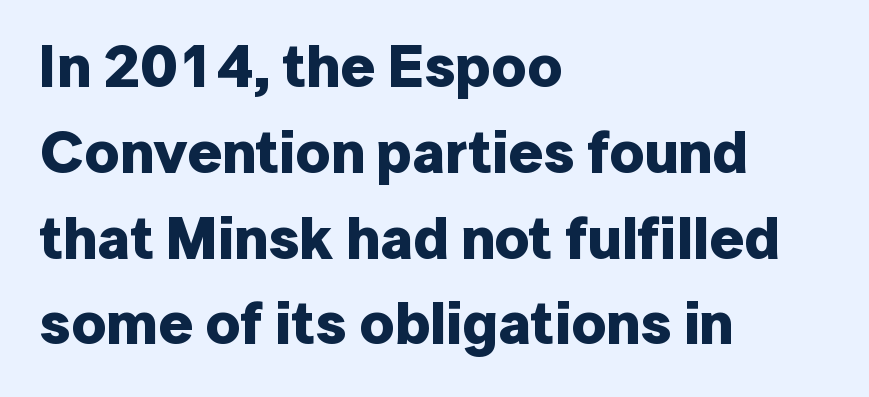
Style check: upright. How heavy is the stroke? Heavy — this is a bold. A typesetter would label this face a sans. If you measured baseline to baseline, you'd find a middling distance.
